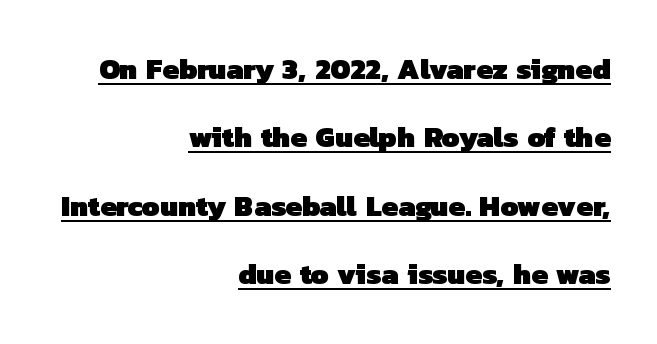
Q: Is the text bold? A: Yes.
Q: Is the typeface a serif or a sans-serif typeface? A: Sans-serif.
Q: Is the text underlined? A: Yes.
Q: How is the paragraph aligned? A: Right-aligned.
Q: Is the spacing between letters normal or unusually wide? A: Normal.
Q: Is the spacing between lines tight, normal or loose? A: Loose.
Q: Width (condensed, normal, or wide)? A: Normal.
Q: Stroke contrast? A: Low.
Q: x-height? A: Medium.
Q: Monospaced? A: No.
